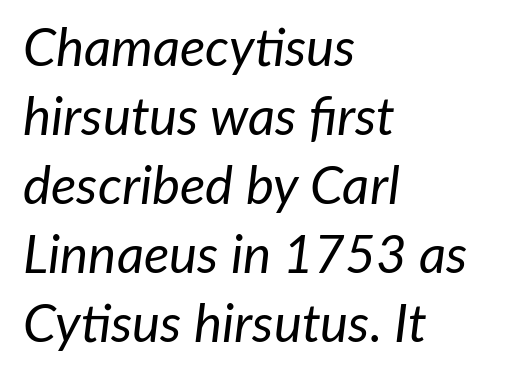
{"italic": "yes", "lean": "right", "slant_degrees": 7, "bold": "no", "weight": "regular", "width": "normal", "stroke_contrast": "low", "x_height": "medium", "monospaced": "no", "underline": "no", "align": "left", "line_spacing": "normal", "line_spacing_ratio": 1.3, "letter_spacing": "normal", "letter_spacing_em": 0.0, "glyph_px": 53}
